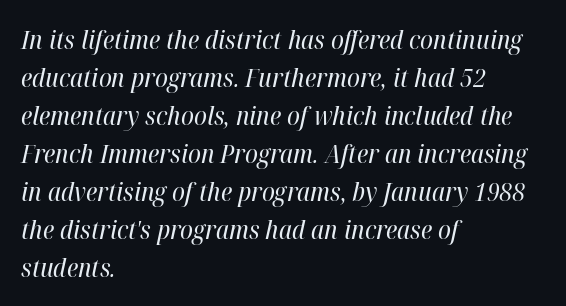
Q: Is the text bold? A: No.
Q: Is the text italic (slanted)? A: Yes, it leans right by about 12 degrees.
Q: Is the text underlined? A: No.
Q: How is the paragraph aligned? A: Left-aligned.
Q: Is the spacing between letters normal or unusually wide? A: Normal.
Q: Is the spacing between lines tight, normal or loose? A: Normal.
